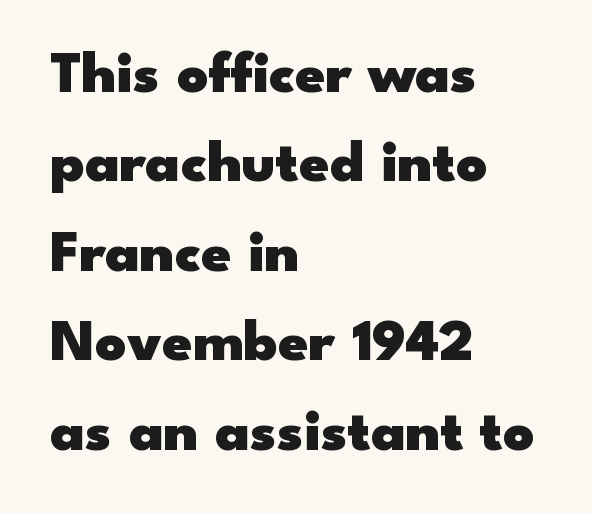
Classification — sans serif. It's the straight-up-and-down kind of type. Nobody drew a line under any word here. This rendering uses left alignment, leaving the right contour irregular.
